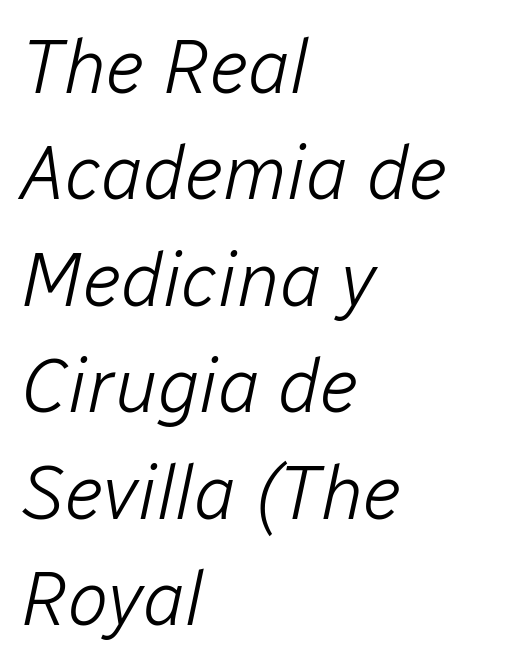
Underline: absent. Stems here are at most as thick as an everyday book face. Italic: yes, the glyphs are oblique. These lines stack with their left ends in a neat column. A typesetter would call this proportional, since set widths differ per character. Nobody touched the tracking dial on this one.
